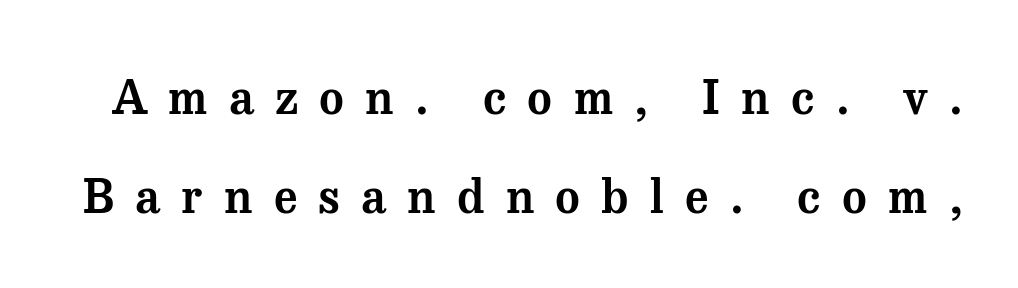
Glance below the letters and you will spot only blank space. Airy leading. Note the varied advance widths — an 'i' is clearly narrower than an 'm'. The passage shown has open, widely tracked lettering throughout.
